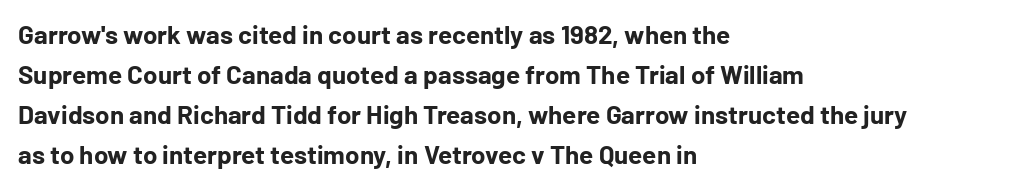
Q: Is the text bold? A: Yes.
Q: Is the text italic (slanted)? A: No, it is upright.
Q: Is the text underlined? A: No.
Q: How is the paragraph aligned? A: Left-aligned.
Q: Is the spacing between letters normal or unusually wide? A: Normal.
Q: Is the spacing between lines tight, normal or loose? A: Normal.
